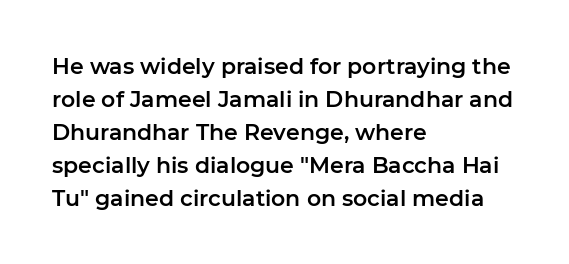
Q: Is the text italic (slanted)? A: No, it is upright.
Q: Is the text underlined? A: No.
Q: How is the paragraph aligned? A: Left-aligned.
Q: Is the spacing between letters normal or unusually wide? A: Normal.
Q: Is the spacing between lines tight, normal or loose? A: Normal.
